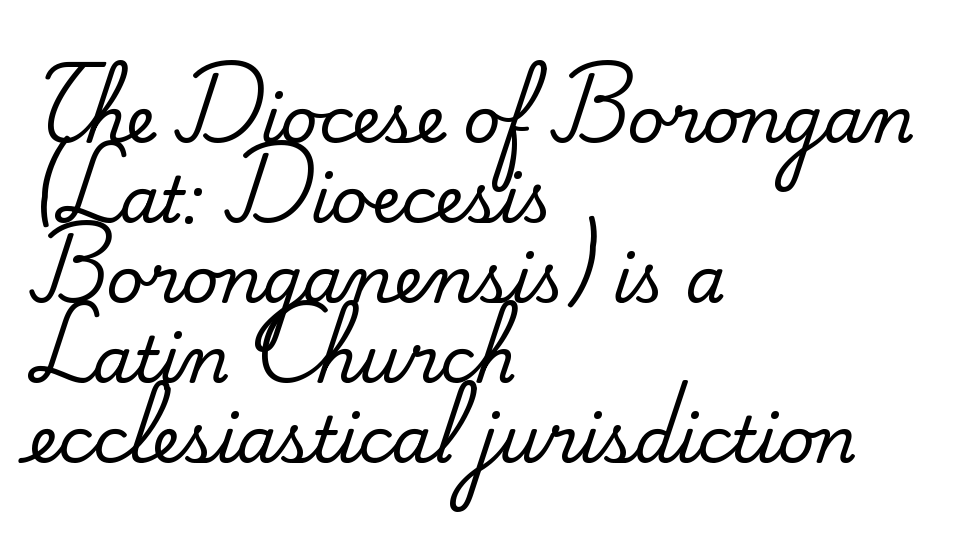
Q: Is the text italic (slanted)? A: Yes.
Q: Is the typeface a serif or a sans-serif typeface? A: Serif.
Q: Is the text underlined? A: No.
Q: How is the paragraph aligned? A: Left-aligned.
Q: Is the spacing between letters normal or unusually wide? A: Normal.
Q: Is the spacing between lines tight, normal or loose? A: Normal.
Q: Width (condensed, normal, or wide)? A: Normal.
Q: Stroke contrast? A: Medium.
Q: x-height? A: Small.
Q: Monospaced? A: No.
